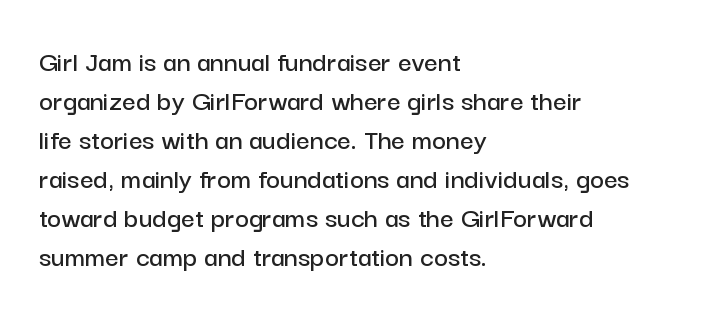
Q: Is the text italic (slanted)? A: No, it is upright.
Q: Is the typeface a serif or a sans-serif typeface? A: Sans-serif.
Q: Is the text underlined? A: No.
Q: How is the paragraph aligned? A: Left-aligned.
Q: Is the spacing between letters normal or unusually wide? A: Normal.
Q: Is the spacing between lines tight, normal or loose? A: Normal.
Q: Width (condensed, normal, or wide)? A: Normal.
Q: Stroke contrast? A: Low.
Q: x-height? A: Medium.
Q: Monospaced? A: No.
